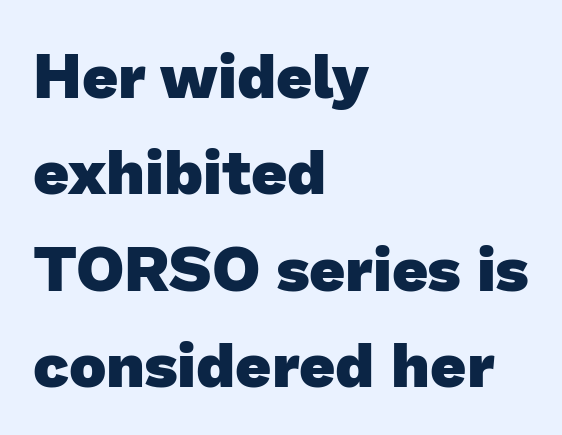
Q: Is the text bold? A: Yes.
Q: Is the typeface a serif or a sans-serif typeface? A: Sans-serif.
Q: Is the text underlined? A: No.
Q: How is the paragraph aligned? A: Left-aligned.
Q: Is the spacing between letters normal or unusually wide? A: Normal.
Q: Is the spacing between lines tight, normal or loose? A: Normal.
Q: Width (condensed, normal, or wide)? A: Normal.
Q: Stroke contrast? A: Low.
Q: x-height? A: Medium.
Q: Monospaced? A: No.
